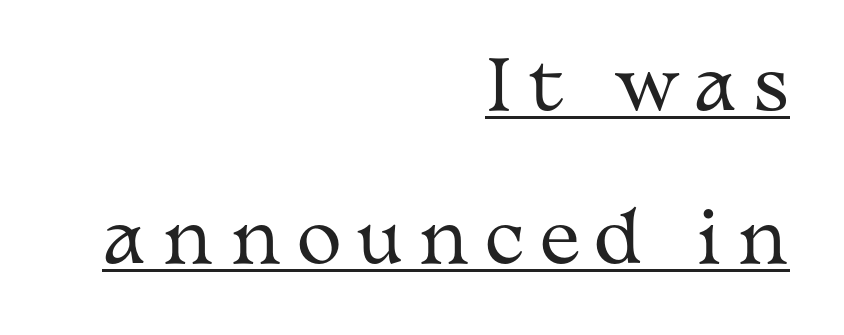
Q: Is the text bold? A: No.
Q: Is the text italic (slanted)? A: No, it is upright.
Q: Is the typeface a serif or a sans-serif typeface? A: Serif.
Q: Is the text underlined? A: Yes.
Q: How is the paragraph aligned? A: Right-aligned.
Q: Is the spacing between letters normal or unusually wide? A: Unusually wide.
Q: Is the spacing between lines tight, normal or loose? A: Loose.
Q: Width (condensed, normal, or wide)? A: Wide.
Q: Stroke contrast? A: Medium.
Q: x-height? A: Medium.
Q: Monospaced? A: No.
